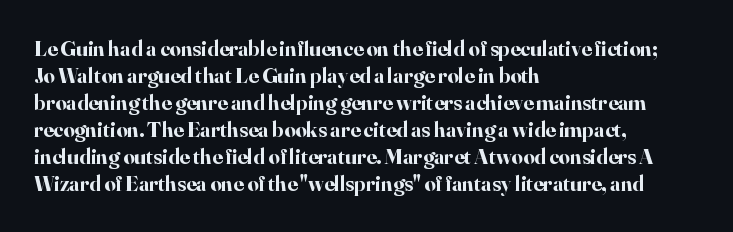
{"italic": "no", "bold": "yes", "underline": "no", "align": "left", "line_spacing_ratio": 1.23, "letter_spacing": "normal", "letter_spacing_em": 0.0, "glyph_px": 22}
